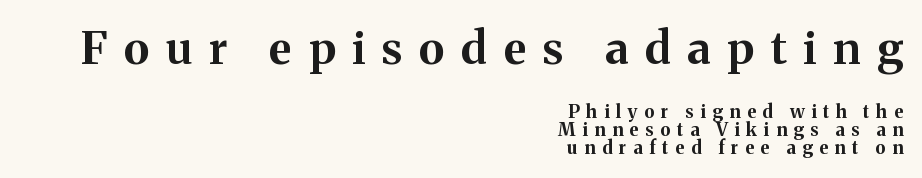
Q: Is the text bold? A: Yes.
Q: Is the text italic (slanted)? A: No, it is upright.
Q: Is the typeface a serif or a sans-serif typeface? A: Serif.
Q: Is the text underlined? A: No.
Q: How is the paragraph aligned? A: Right-aligned.
Q: Is the spacing between letters normal or unusually wide? A: Unusually wide.
Q: Is the spacing between lines tight, normal or loose? A: Tight.
Q: Which block of text is set in a larger size, the first (top) or the second (bottom)? A: The first (top) one.
Q: Width (condensed, normal, or wide)? A: Normal.
Q: Stroke contrast? A: Medium.
Q: x-height? A: Medium.
Q: Monospaced? A: No.
